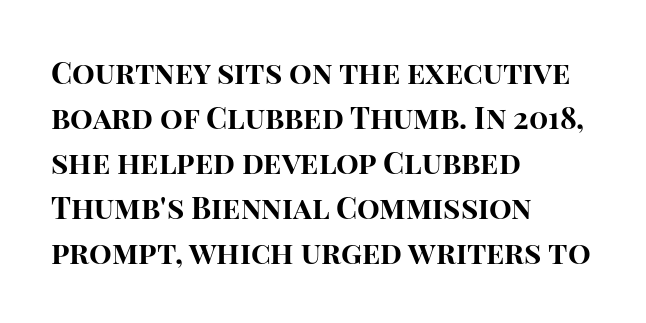
Q: Is the text bold? A: Yes.
Q: Is the text italic (slanted)? A: No, it is upright.
Q: Is the typeface a serif or a sans-serif typeface? A: Sans-serif.
Q: Is the text underlined? A: No.
Q: How is the paragraph aligned? A: Left-aligned.
Q: Is the spacing between letters normal or unusually wide? A: Normal.
Q: Is the spacing between lines tight, normal or loose? A: Normal.
Q: Width (condensed, normal, or wide)? A: Normal.
Q: Stroke contrast? A: High.
Q: x-height? A: Large.
Q: Monospaced? A: No.
